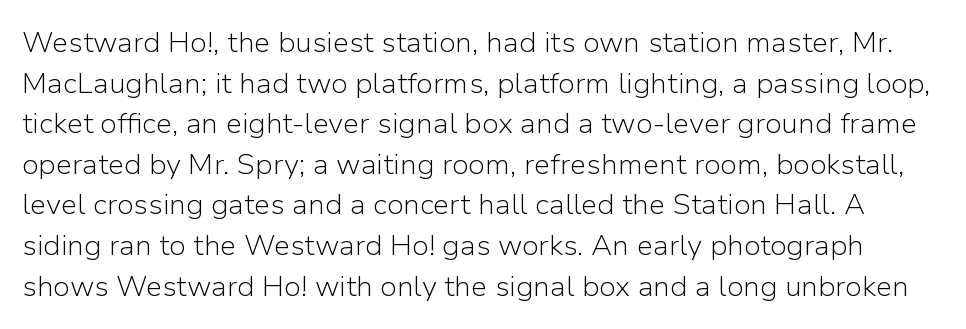
The image shows 29 px light sans-serif type, upright; set normal line spacing (1.4x), normal letter spacing, not underlined; low stroke contrast and a medium x-height.
